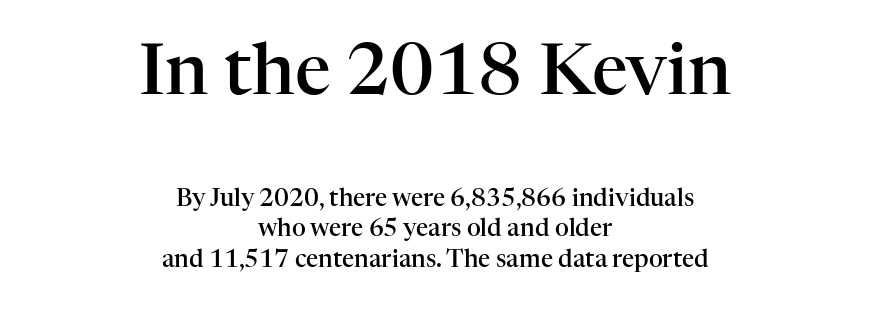
The image shows 71 px semibold serif type, upright; set centered, normal line spacing (1.28x), normal letter spacing, not underlined; the first (top) block is 2.96x larger; high stroke contrast and a medium x-height.
